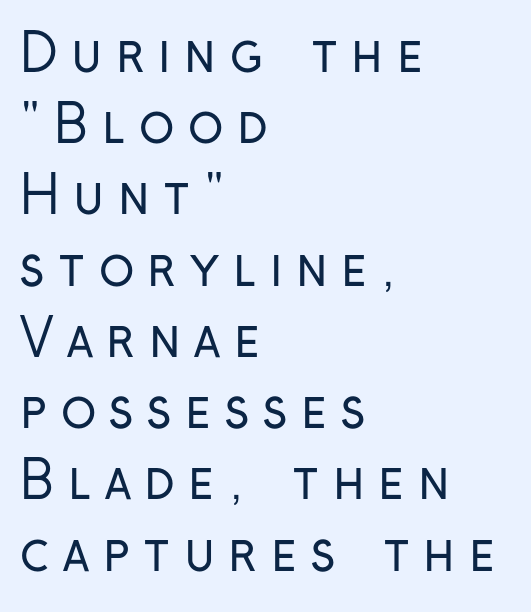
The passage shown is typed in a proportional face where columns would drift. The specimen omits any rule beneath the text block's lines. How would I describe the line gaps? Plain and ordinary. The horizontal fit of the characters is loose and conspicuously gappy.
